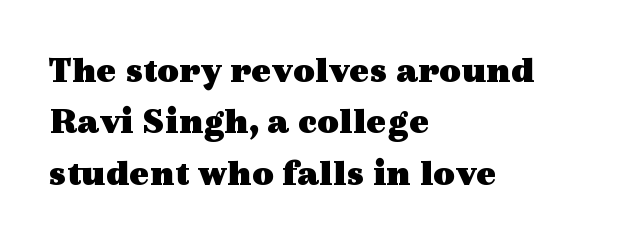
The glyphs have the mass of a bold cut. These lines were composed using upright roman letters. The typesetter chose a ragged-right arrangement here. This sample uses a serif face. Rule under the text: the space is simply empty. These lines are rendered in a variable-pitch font.
